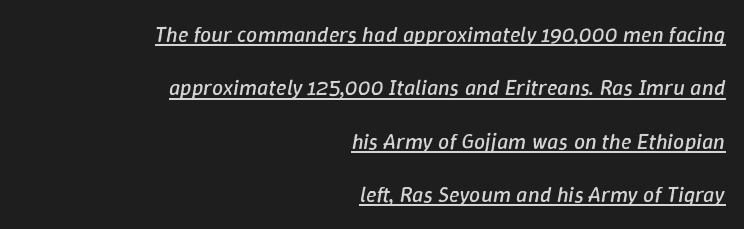
The words here are underlined. Characters are canted at an angle relative to the baseline's perpendicular. The letters look calm and open, with moderate or lighter stems. The type is set solid horizontally, with unmodified tracking.
